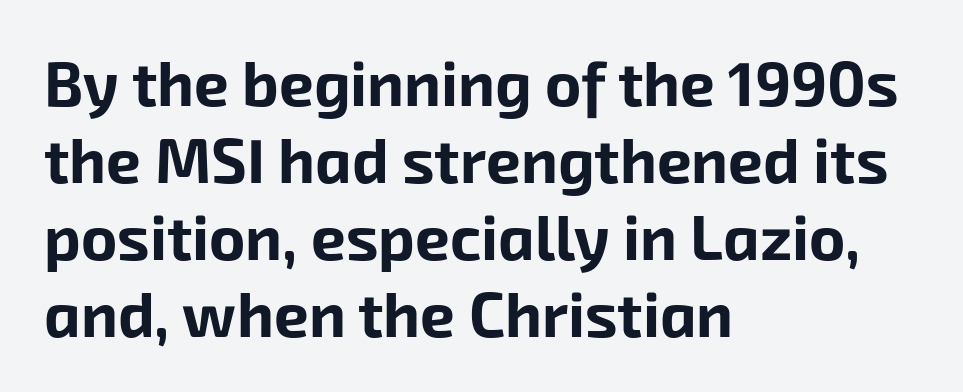
The image shows 62 px bold sans-serif type; set left-aligned, line spacing 1.24x, normal letter spacing, not underlined; low stroke contrast and a medium x-height.
